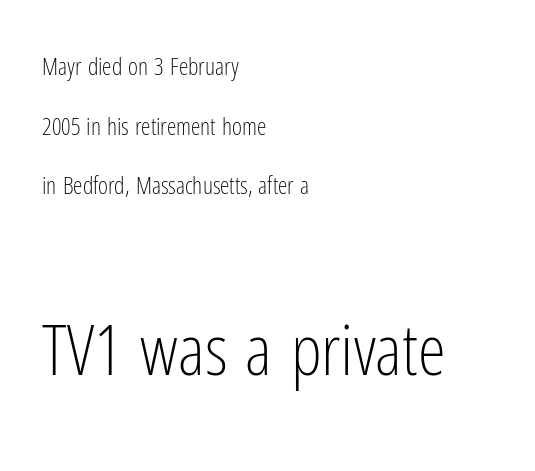
The image shows 71 px light, condensed sans-serif type, upright; set left-aligned, loose line spacing (2.48x), normal letter spacing, not underlined; the second (bottom) block is 2.96x larger; low stroke contrast and a medium x-height.
